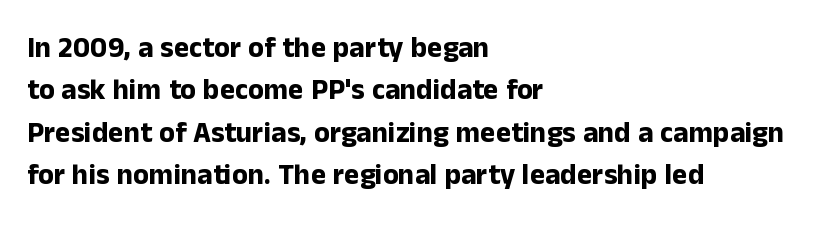
Q: Is the text bold? A: Yes.
Q: Is the text italic (slanted)? A: No, it is upright.
Q: Is the typeface a serif or a sans-serif typeface? A: Sans-serif.
Q: Is the text underlined? A: No.
Q: How is the paragraph aligned? A: Left-aligned.
Q: Is the spacing between letters normal or unusually wide? A: Normal.
Q: Is the spacing between lines tight, normal or loose? A: Normal.
Q: Width (condensed, normal, or wide)? A: Normal.
Q: Stroke contrast? A: Low.
Q: x-height? A: Medium.
Q: Monospaced? A: No.
